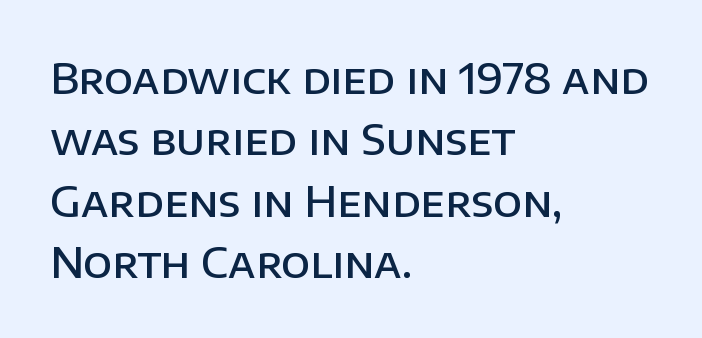
The image shows 42 px semibold sans-serif type, upright; set left-aligned, normal line spacing (1.46x), normal letter spacing, not underlined; low stroke contrast and a large x-height.
